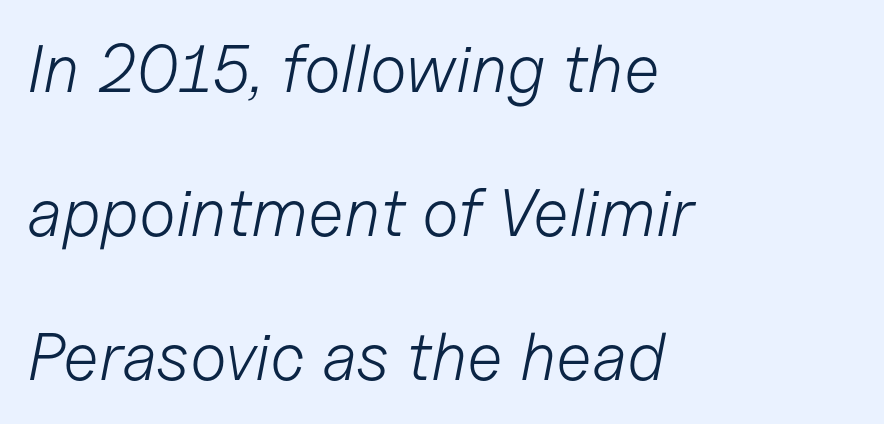
{"italic": "yes", "lean": "right", "slant_degrees": 11, "bold": "no", "weight": "light", "width": "normal", "stroke_contrast": "low", "x_height": "medium", "monospaced": "no", "underline": "no", "align": "left", "line_spacing": "loose", "line_spacing_ratio": 2.15, "letter_spacing": "normal", "letter_spacing_em": 0.0, "glyph_px": 67}
